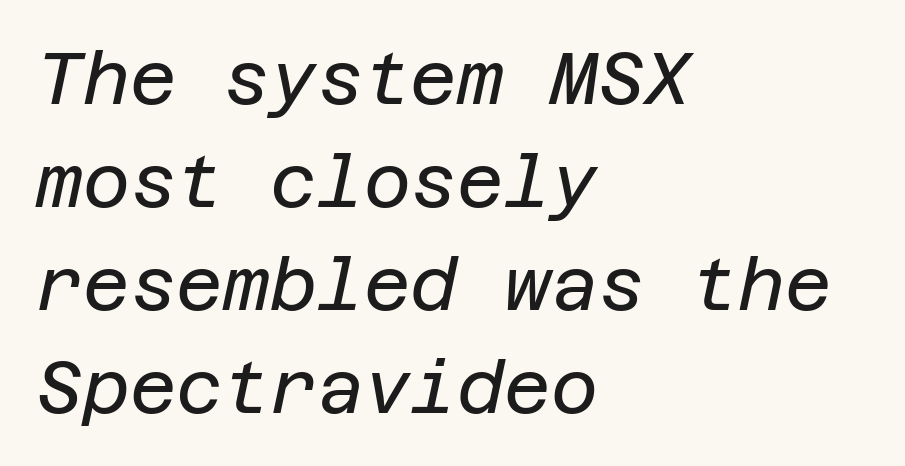
The image shows 72 px regular-weight type, italic (leaning right); set left-aligned, normal line spacing (1.43x), normal letter spacing, not underlined; low stroke contrast and a large x-height.
